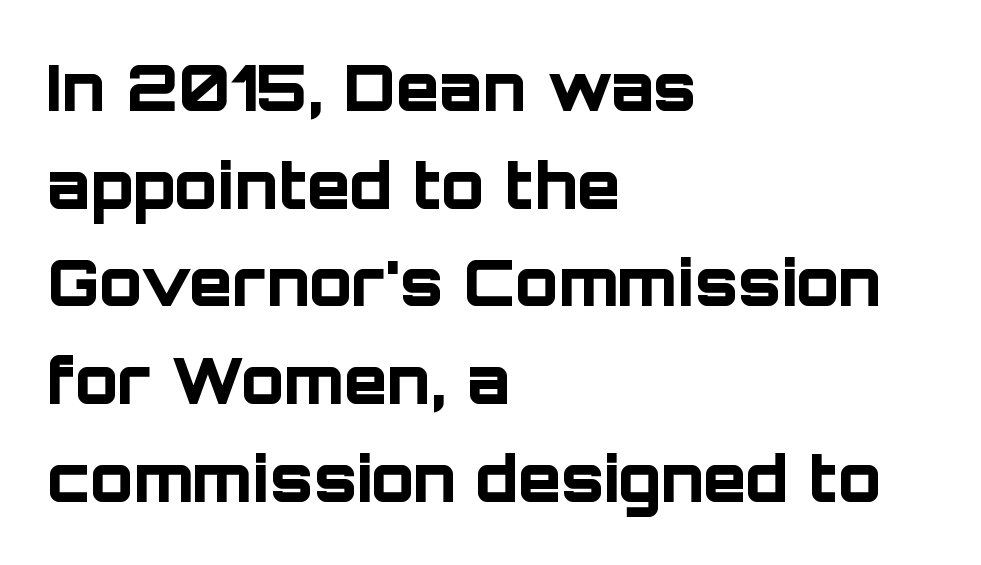
The image shows 63 px bold sans-serif type, upright; set left-aligned, normal line spacing (1.55x), normal letter spacing, not underlined; low stroke contrast and a large x-height.
